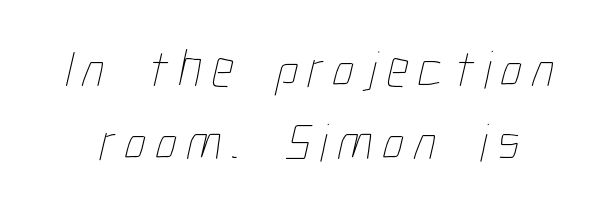
Reading down the column, the eye jumps a familiar distance to each next line. Stroke mass is kept to a normal reading level or below. Honestly, there is no underline to notice here at all. The rendering uses natural spacing where letterforms have individual widths.
